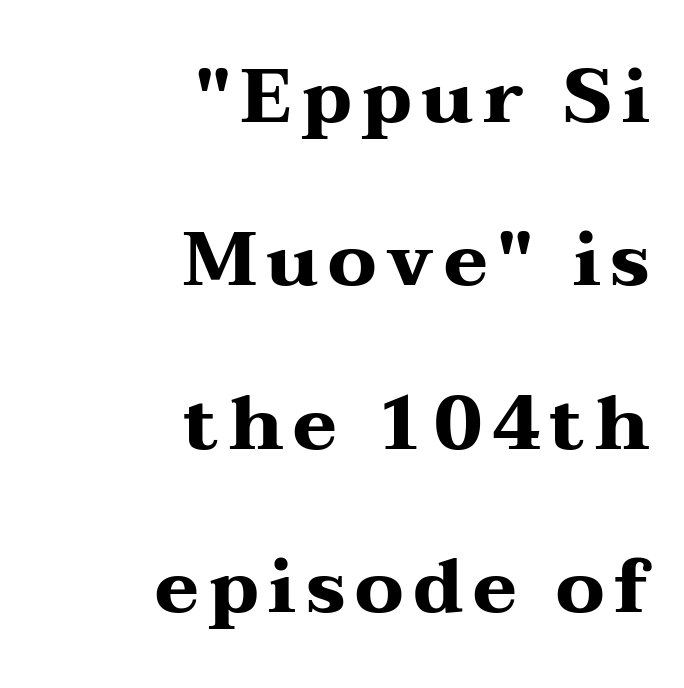
{"serif": "yes", "italic": "no", "bold": "yes", "weight": "heavy", "width": "wide", "stroke_contrast": "medium", "x_height": "medium", "monospaced": "no", "underline": "no", "align": "right", "line_spacing": "loose", "line_spacing_ratio": 2.18, "glyph_px": 75}
